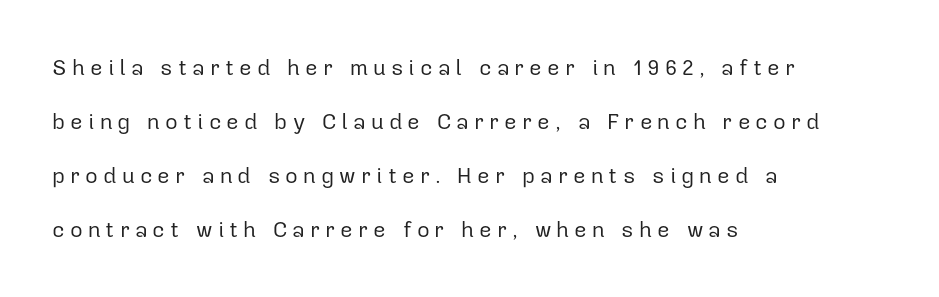
The gaps between neighbouring characters are conspicuously large. Line spacing here is loose. Posture: vertical. Counters stay open thanks to moderate or lighter strokes.
